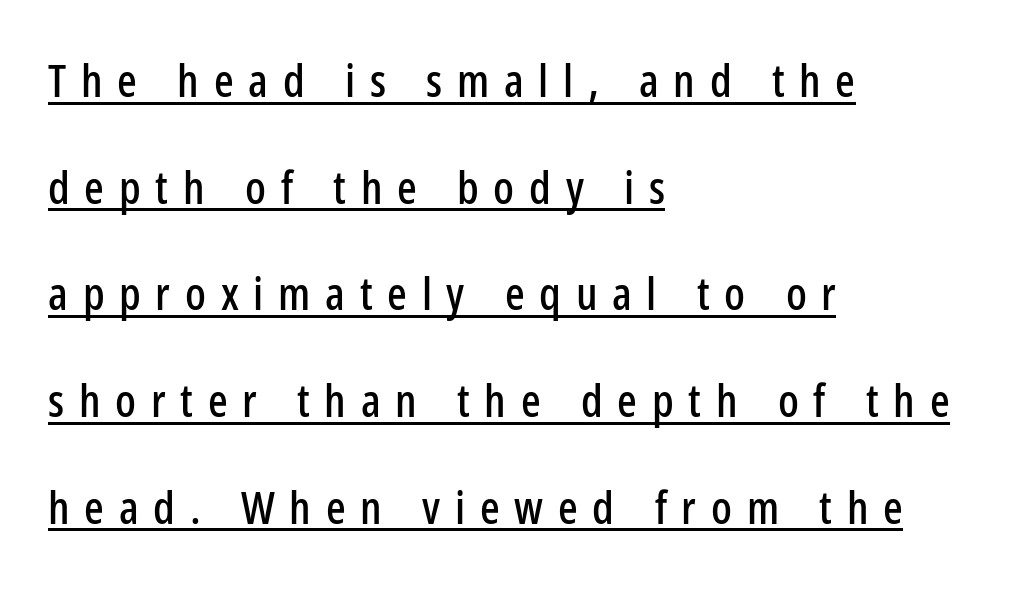
{"serif": "no", "italic": "no", "width": "condensed", "stroke_contrast": "low", "x_height": "medium", "monospaced": "no", "underline": "yes", "align": "left", "line_spacing": "loose", "line_spacing_ratio": 2.32, "letter_spacing": "wide", "letter_spacing_em": 0.32, "glyph_px": 46}
